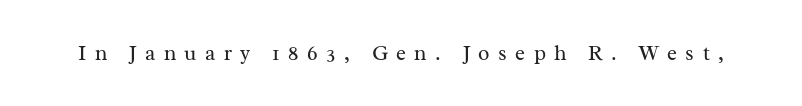
Q: Is the text bold? A: No.
Q: Is the text italic (slanted)? A: No, it is upright.
Q: Is the text underlined? A: No.
Q: Is the spacing between letters normal or unusually wide? A: Unusually wide.
